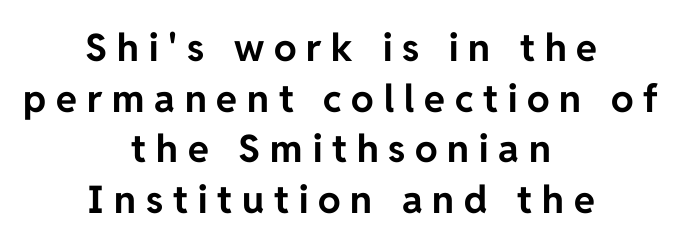
Q: Is the text bold? A: Yes.
Q: Is the text italic (slanted)? A: No, it is upright.
Q: Is the typeface a serif or a sans-serif typeface? A: Sans-serif.
Q: Is the text underlined? A: No.
Q: How is the paragraph aligned? A: Centered.
Q: Is the spacing between letters normal or unusually wide? A: Unusually wide.
Q: Is the spacing between lines tight, normal or loose? A: Normal.
Q: Width (condensed, normal, or wide)? A: Normal.
Q: Stroke contrast? A: Low.
Q: x-height? A: Medium.
Q: Monospaced? A: No.
